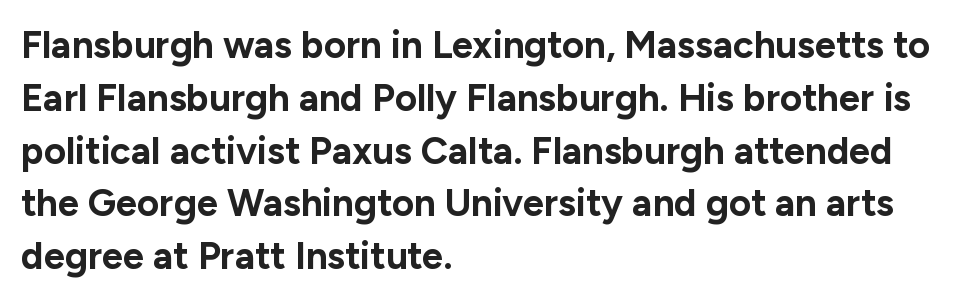
Q: Is the text bold? A: Yes.
Q: Is the text italic (slanted)? A: No, it is upright.
Q: Is the typeface a serif or a sans-serif typeface? A: Sans-serif.
Q: Is the text underlined? A: No.
Q: How is the paragraph aligned? A: Left-aligned.
Q: Is the spacing between letters normal or unusually wide? A: Normal.
Q: Is the spacing between lines tight, normal or loose? A: Normal.
Q: Width (condensed, normal, or wide)? A: Normal.
Q: Stroke contrast? A: Low.
Q: x-height? A: Medium.
Q: Monospaced? A: No.
